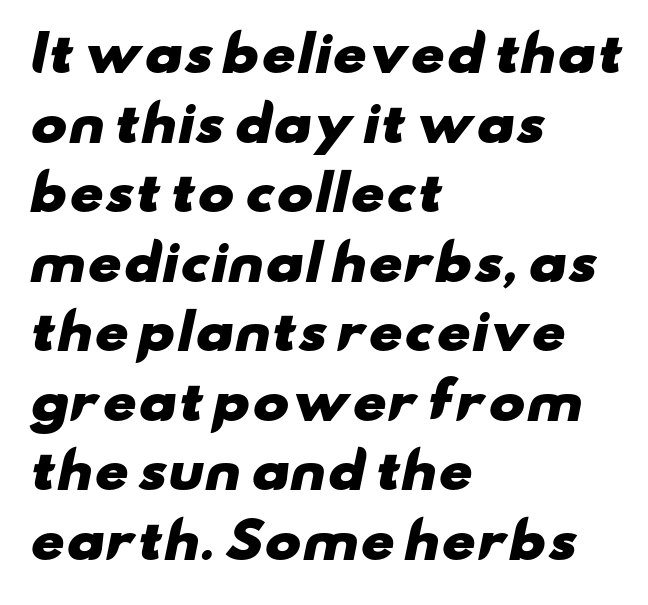
{"serif": "no", "bold": "yes", "weight": "heavy", "width": "wide", "stroke_contrast": "low", "x_height": "small", "monospaced": "no", "underline": "no", "align": "left", "line_spacing": "normal", "line_spacing_ratio": 1.42, "letter_spacing": "normal", "letter_spacing_em": 0.0, "glyph_px": 49}
